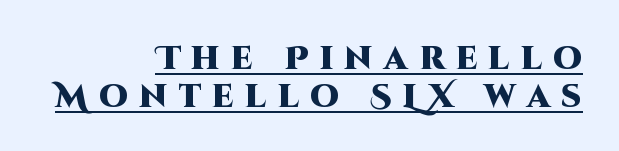
The image shows 32 px heavy sans-serif type, upright; set right-aligned, line spacing 1.18x, unusually wide letter spacing (+0.36 em), underlined; high stroke contrast and a large x-height.
